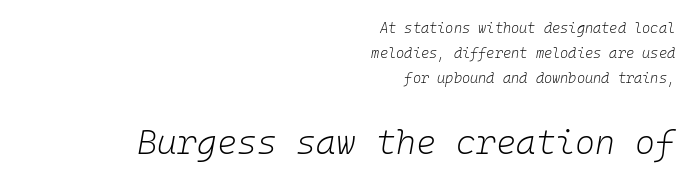
Standard letterfit; no display-style spreading of the glyphs. Letters rest on an invisible, unmarked baseline. Looking at the ascenders, they clearly lean. A flush-right, rag-left setting is used for this passage. This is not heavy type; no bold has been used.
